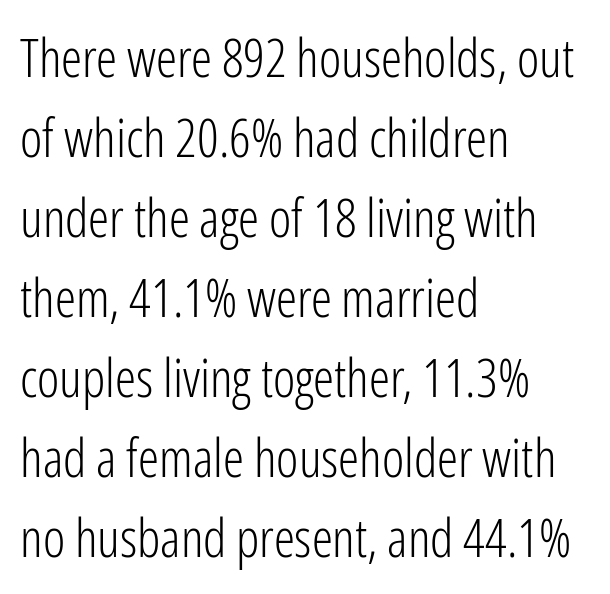
Q: Is the text bold? A: No.
Q: Is the text italic (slanted)? A: No, it is upright.
Q: Is the typeface a serif or a sans-serif typeface? A: Sans-serif.
Q: Is the text underlined? A: No.
Q: How is the paragraph aligned? A: Left-aligned.
Q: Is the spacing between letters normal or unusually wide? A: Normal.
Q: Is the spacing between lines tight, normal or loose? A: Normal.
Q: Width (condensed, normal, or wide)? A: Condensed.
Q: Stroke contrast? A: Low.
Q: x-height? A: Medium.
Q: Monospaced? A: No.
